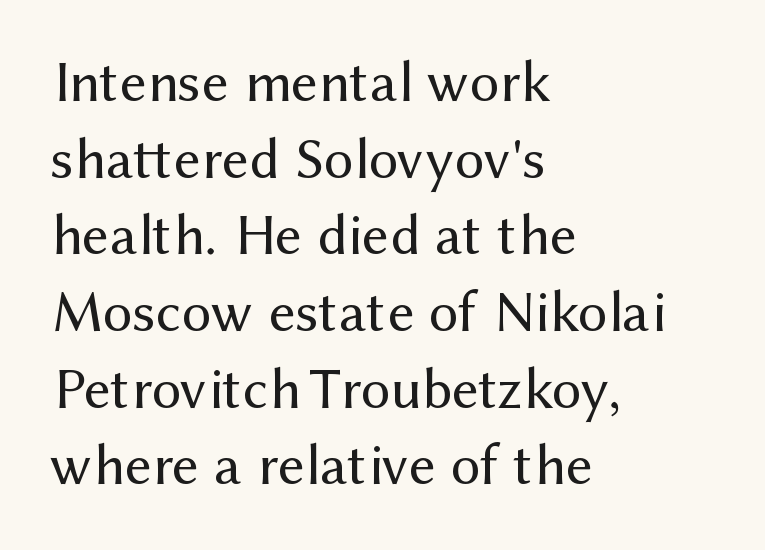
Underlining? Definitely not there. The gaps between neighbouring characters are ordinary and unremarkable. No italicization has been applied; the sample stays upright. The face used here is a sans, in the tradition of grotesques and geometrics.
